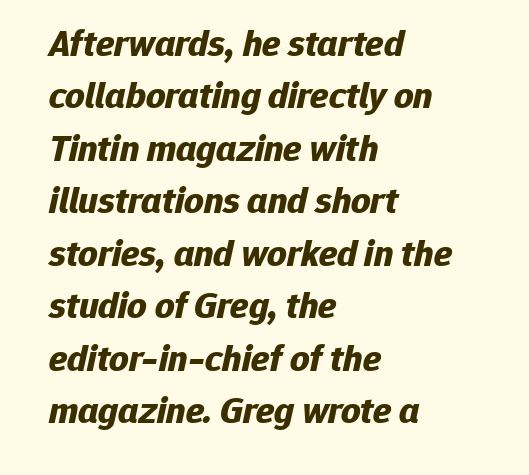
The image shows 38 px bold type, italic (leaning right); set left-aligned, normal line spacing (1.38x), normal letter spacing, not underlined; low stroke contrast and a medium x-height.
